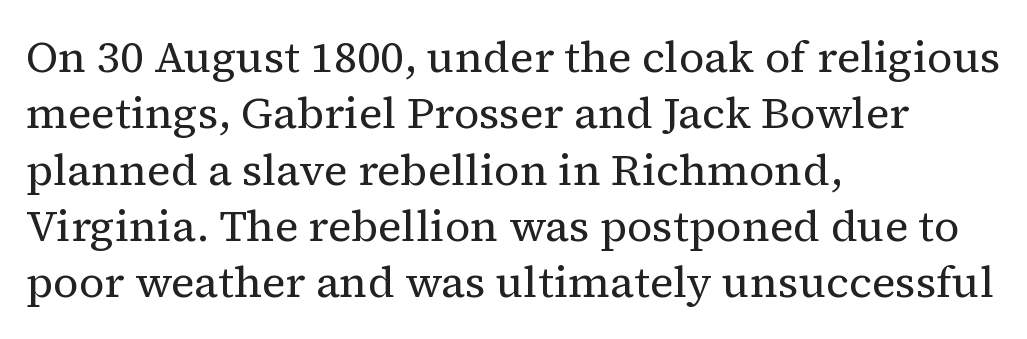
Q: Is the text bold? A: No.
Q: Is the text italic (slanted)? A: No, it is upright.
Q: Is the typeface a serif or a sans-serif typeface? A: Serif.
Q: Is the text underlined? A: No.
Q: How is the paragraph aligned? A: Left-aligned.
Q: Is the spacing between letters normal or unusually wide? A: Normal.
Q: Is the spacing between lines tight, normal or loose? A: Normal.
Q: Width (condensed, normal, or wide)? A: Normal.
Q: Stroke contrast? A: Medium.
Q: x-height? A: Medium.
Q: Monospaced? A: No.
